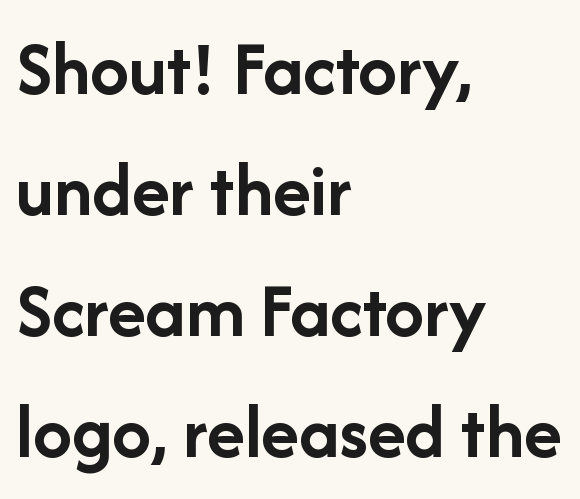
The image shows 78 px semibold sans-serif type, upright; set left-aligned, normal line spacing (1.55x), normal letter spacing, not underlined; low stroke contrast and a medium x-height.
